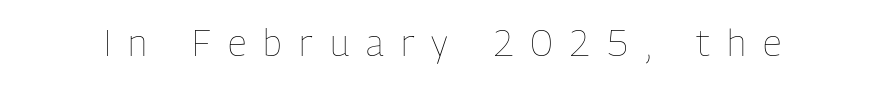
Q: Is the text bold? A: No.
Q: Is the text italic (slanted)? A: No, it is upright.
Q: Is the text underlined? A: No.
Q: Is the spacing between letters normal or unusually wide? A: Unusually wide.
Q: Width (condensed, normal, or wide)? A: Condensed.
Q: Stroke contrast? A: Low.
Q: x-height? A: Medium.
Q: Monospaced? A: No.
